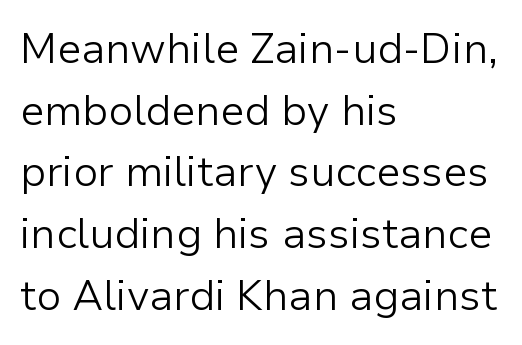
The lettering holds an erect, upright posture throughout. Think of a printed novel: that variable character pitch is what you see here. Every row of glyphs begins at an identical x-position on the left. The face used here is rendered with its standard letterfit. The leading is moderate, giving the passage an even texture.
